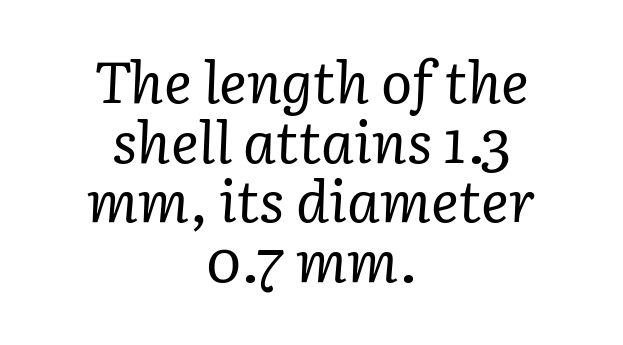
When letters slant like this, we call the style italic. Underlining? Definitely not there. Think of a printed novel: that variable character pitch is what you see here. The typeface chosen for these lines features serifs.
